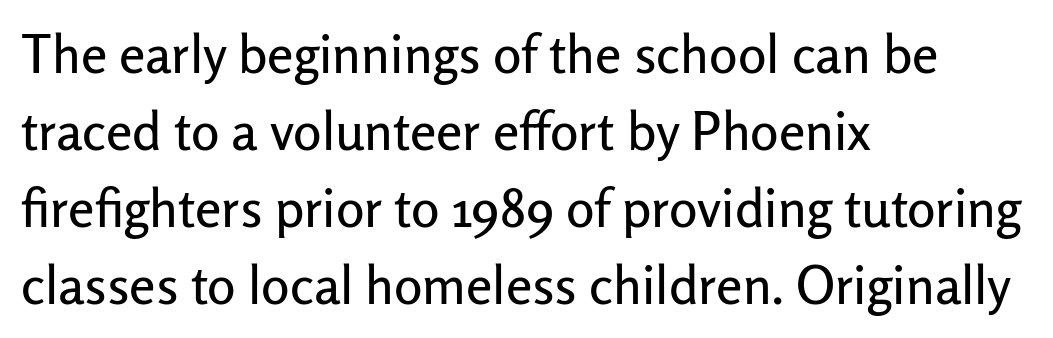
The image shows 53 px sans-serif type, upright; set left-aligned, normal line spacing (1.45x), normal letter spacing, not underlined; low stroke contrast and a medium x-height.
